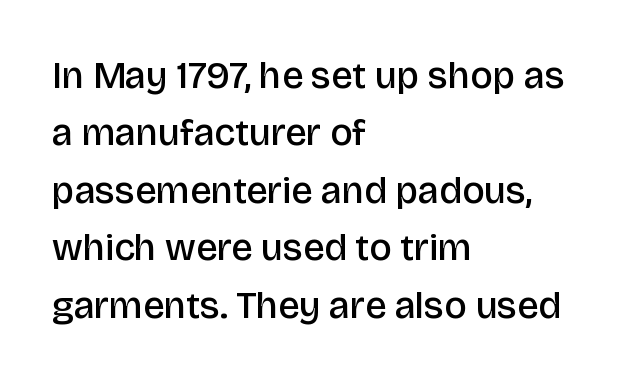
The image shows 38 px semibold sans-serif type, upright; set left-aligned, normal line spacing (1.51x), normal letter spacing, not underlined; low stroke contrast and a large x-height.
